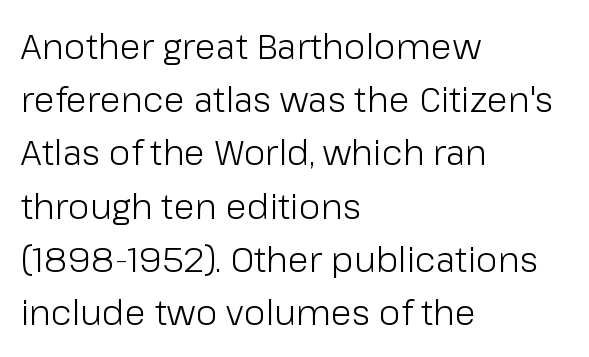
The baseline area is clear. Students, observe: this is what conventionally led text looks like. The rag falls on the right side of this text block. Note the varied advance widths — an 'i' is clearly narrower than an 'm'. The letters stand straight up with perfectly vertical stems.
